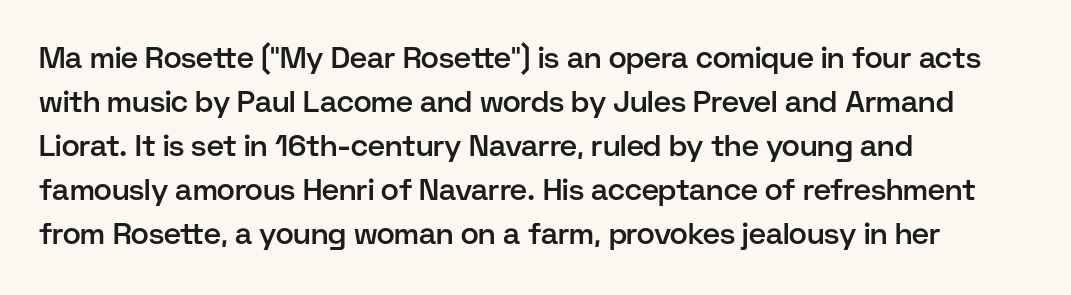
{"serif": "no", "italic": "no", "bold": "semi", "weight": "semibold", "width": "normal", "stroke_contrast": "low", "x_height": "medium", "monospaced": "no", "underline": "no", "align": "left", "line_spacing": "normal", "line_spacing_ratio": 1.47, "letter_spacing": "normal", "letter_spacing_em": 0.0, "glyph_px": 30}
